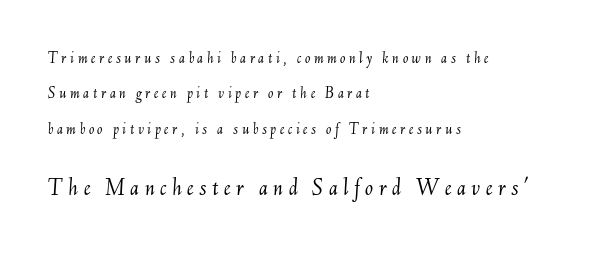
Q: Is the text bold? A: No.
Q: Is the text italic (slanted)? A: Yes, it leans right by about 6 degrees.
Q: Is the text underlined? A: No.
Q: How is the paragraph aligned? A: Left-aligned.
Q: Is the spacing between letters normal or unusually wide? A: Unusually wide.
Q: Is the spacing between lines tight, normal or loose? A: Loose.
Q: Which block of text is set in a larger size, the first (top) or the second (bottom)? A: The second (bottom) one.
